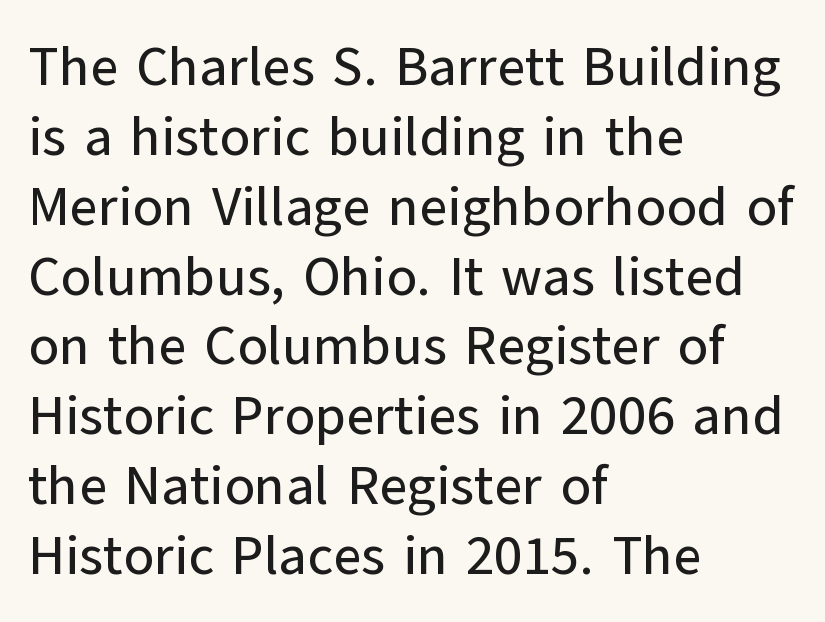
Q: Is the text italic (slanted)? A: No, it is upright.
Q: Is the typeface a serif or a sans-serif typeface? A: Sans-serif.
Q: Is the text underlined? A: No.
Q: How is the paragraph aligned? A: Left-aligned.
Q: Is the spacing between letters normal or unusually wide? A: Normal.
Q: Is the spacing between lines tight, normal or loose? A: Normal.
Q: Width (condensed, normal, or wide)? A: Normal.
Q: Stroke contrast? A: Low.
Q: x-height? A: Medium.
Q: Monospaced? A: No.
